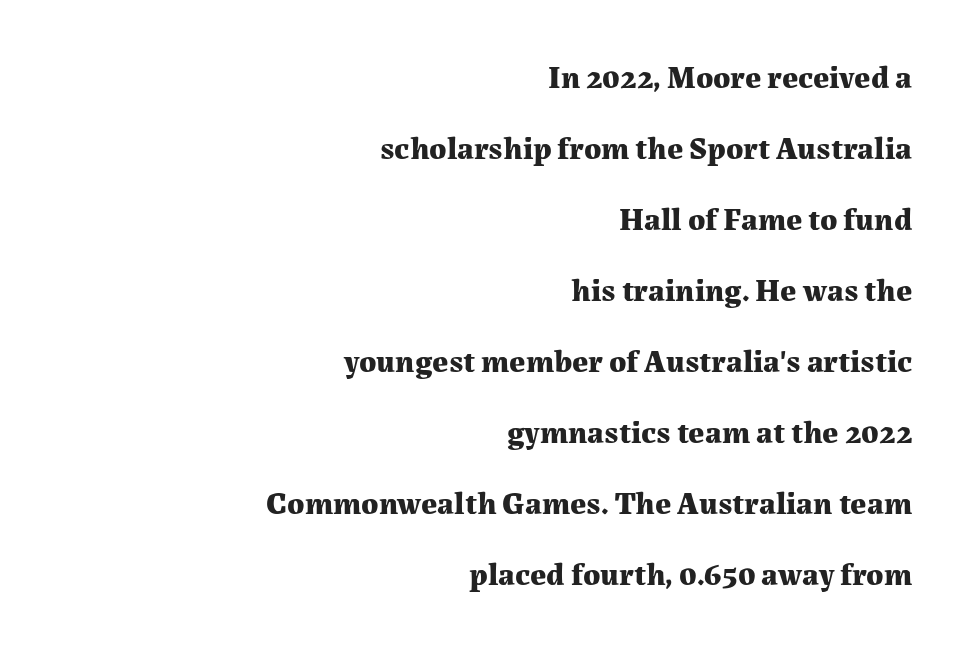
Q: Is the text bold? A: Yes.
Q: Is the text italic (slanted)? A: No, it is upright.
Q: Is the typeface a serif or a sans-serif typeface? A: Serif.
Q: Is the text underlined? A: No.
Q: How is the paragraph aligned? A: Right-aligned.
Q: Is the spacing between letters normal or unusually wide? A: Normal.
Q: Is the spacing between lines tight, normal or loose? A: Loose.
Q: Width (condensed, normal, or wide)? A: Normal.
Q: Stroke contrast? A: Medium.
Q: x-height? A: Medium.
Q: Monospaced? A: No.
